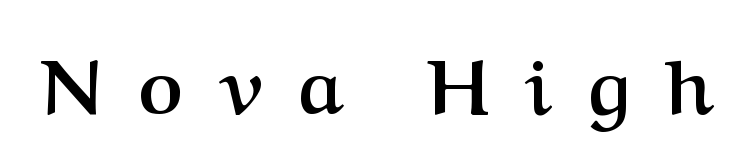
Q: Is the text bold? A: Yes.
Q: Is the text italic (slanted)? A: No, it is upright.
Q: Is the typeface a serif or a sans-serif typeface? A: Serif.
Q: Is the text underlined? A: No.
Q: Is the spacing between letters normal or unusually wide? A: Unusually wide.
Q: Width (condensed, normal, or wide)? A: Normal.
Q: Stroke contrast? A: Medium.
Q: x-height? A: Medium.
Q: Monospaced? A: No.
